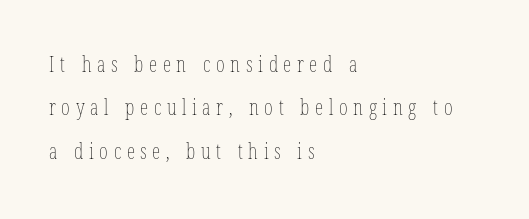
{"italic": "no", "bold": "no", "underline": "no", "align": "left", "line_spacing": "loose", "line_spacing_ratio": 2.07, "letter_spacing": "wide", "letter_spacing_em": 0.27, "glyph_px": 21}
